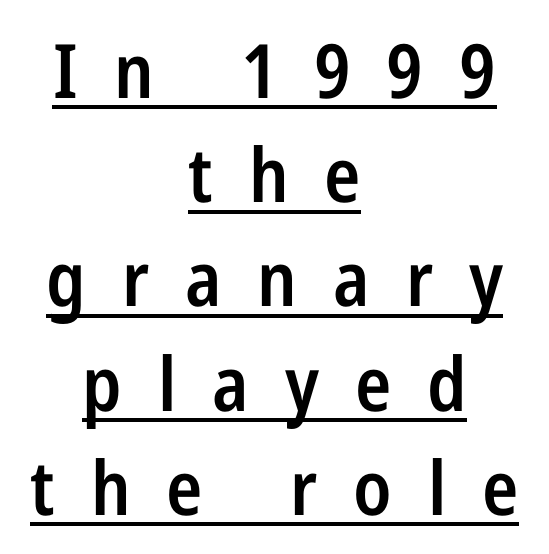
The image shows 75 px semibold, condensed sans-serif type, upright; set centered, normal line spacing (1.39x), unusually wide letter spacing (+0.48 em), underlined; low stroke contrast and a medium x-height.
